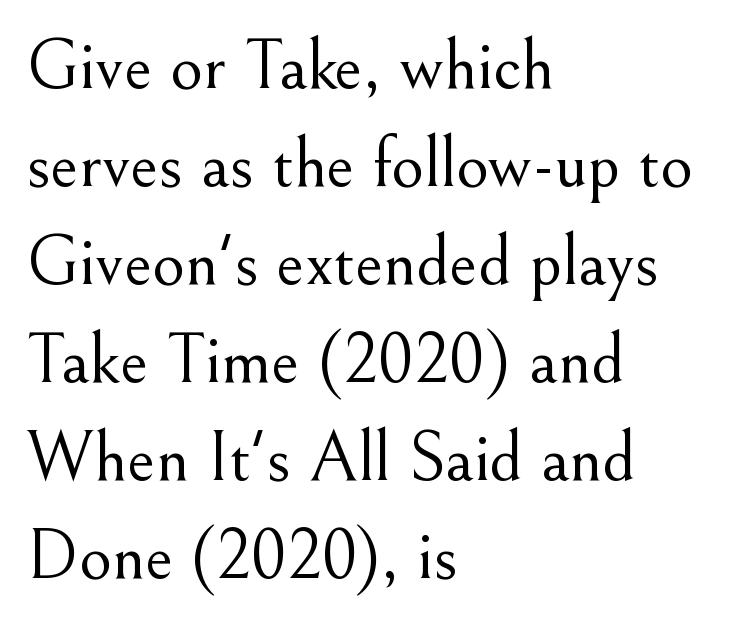
{"serif": "yes", "italic": "no", "bold": "no", "weight": "light", "width": "normal", "stroke_contrast": "medium", "x_height": "small", "monospaced": "no", "underline": "no", "align": "left", "line_spacing": "normal", "line_spacing_ratio": 1.38, "letter_spacing": "normal", "letter_spacing_em": 0.0, "glyph_px": 71}
